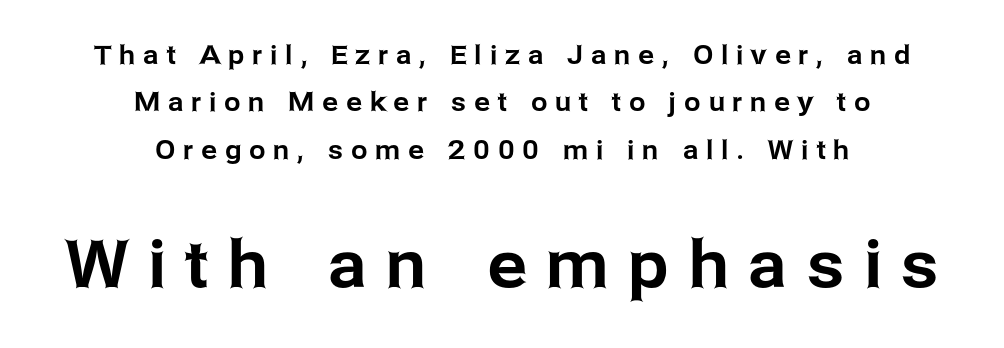
{"serif": "no", "italic": "no", "width": "normal", "stroke_contrast": "low", "x_height": "medium", "monospaced": "no", "underline": "no", "align": "center", "line_spacing_ratio": 1.82, "letter_spacing": "wide", "letter_spacing_em": 0.31, "larger_block": "second", "size_ratio": 2.5, "glyph_px": 65}
